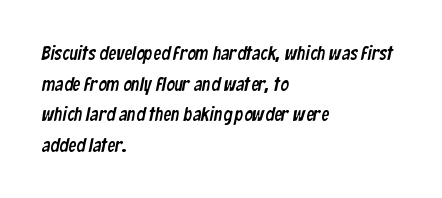
Q: Is the text underlined? A: No.
Q: How is the paragraph aligned? A: Left-aligned.
Q: Is the spacing between letters normal or unusually wide? A: Normal.
Q: Is the spacing between lines tight, normal or loose? A: Normal.
